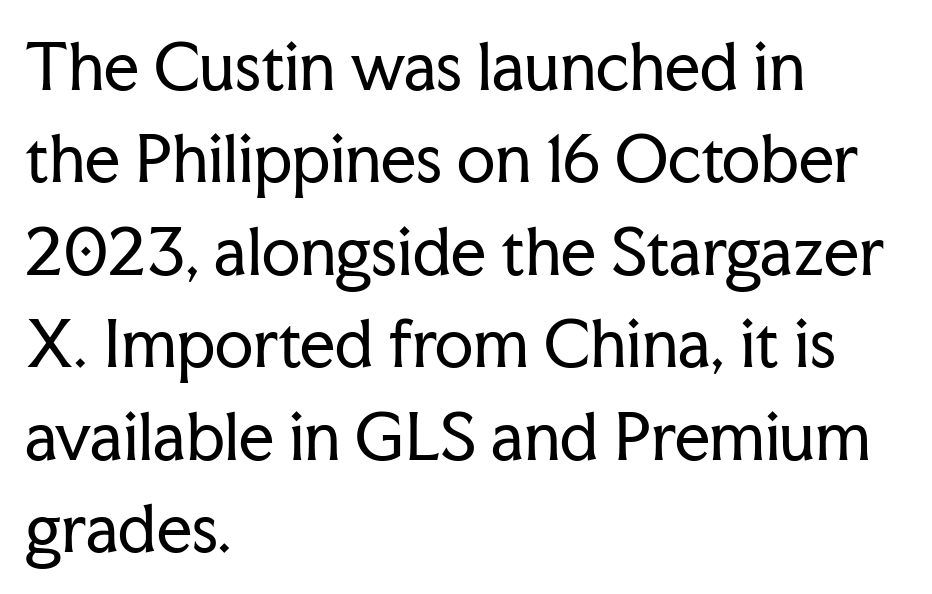
Q: Is the text bold? A: No.
Q: Is the text italic (slanted)? A: No, it is upright.
Q: Is the typeface a serif or a sans-serif typeface? A: Serif.
Q: Is the text underlined? A: No.
Q: How is the paragraph aligned? A: Left-aligned.
Q: Is the spacing between letters normal or unusually wide? A: Normal.
Q: Is the spacing between lines tight, normal or loose? A: Normal.
Q: Width (condensed, normal, or wide)? A: Normal.
Q: Stroke contrast? A: Low.
Q: x-height? A: Medium.
Q: Monospaced? A: No.
